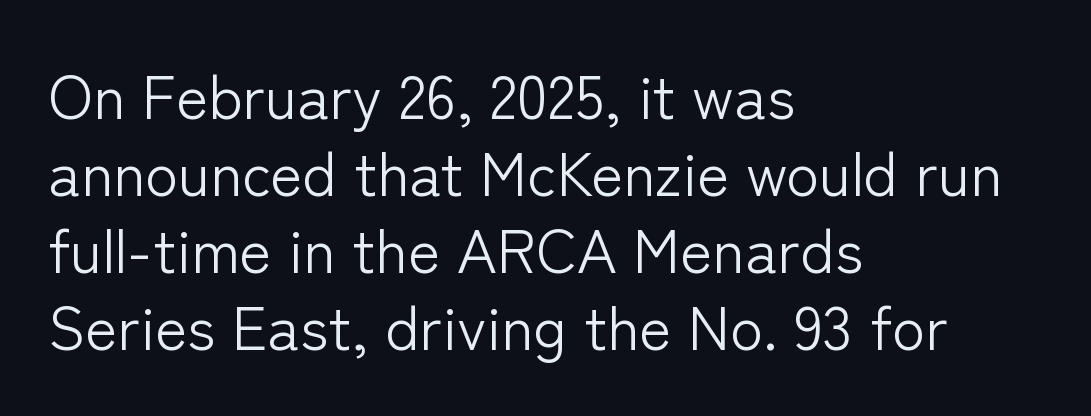
The image shows 61 px light sans-serif type, upright; set left-aligned, normal line spacing (1.26x), normal letter spacing, not underlined; low stroke contrast and a medium x-height.
